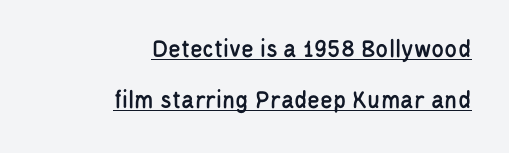
Q: Is the text italic (slanted)? A: No, it is upright.
Q: Is the text underlined? A: Yes.
Q: How is the paragraph aligned? A: Right-aligned.
Q: Is the spacing between letters normal or unusually wide? A: Normal.
Q: Is the spacing between lines tight, normal or loose? A: Loose.
